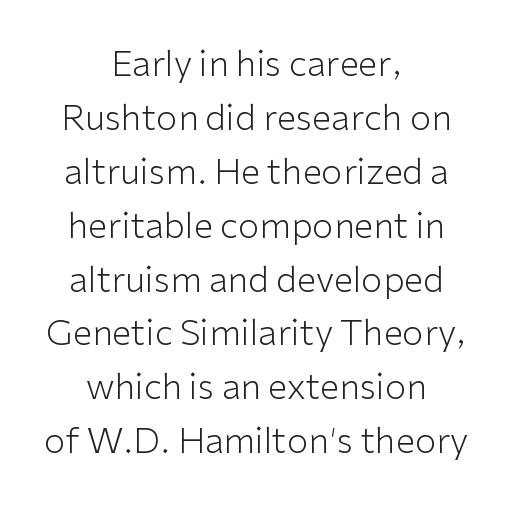
Q: Is the text bold? A: No.
Q: Is the text italic (slanted)? A: No, it is upright.
Q: Is the typeface a serif or a sans-serif typeface? A: Sans-serif.
Q: Is the text underlined? A: No.
Q: How is the paragraph aligned? A: Centered.
Q: Is the spacing between letters normal or unusually wide? A: Normal.
Q: Is the spacing between lines tight, normal or loose? A: Normal.
Q: Width (condensed, normal, or wide)? A: Normal.
Q: Stroke contrast? A: Low.
Q: x-height? A: Medium.
Q: Monospaced? A: No.
